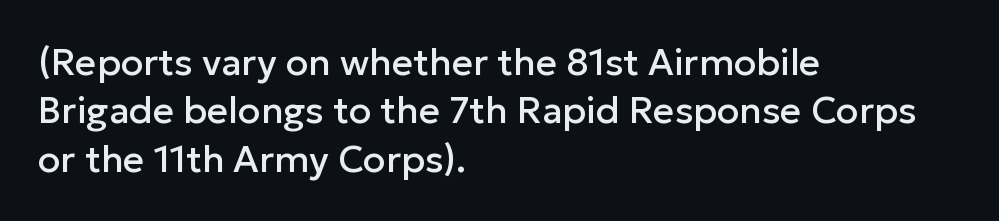
{"serif": "no", "italic": "no", "width": "normal", "stroke_contrast": "low", "x_height": "medium", "monospaced": "no", "underline": "no", "align": "left", "line_spacing": "normal", "line_spacing_ratio": 1.31, "letter_spacing": "normal", "letter_spacing_em": 0.0, "glyph_px": 37}
